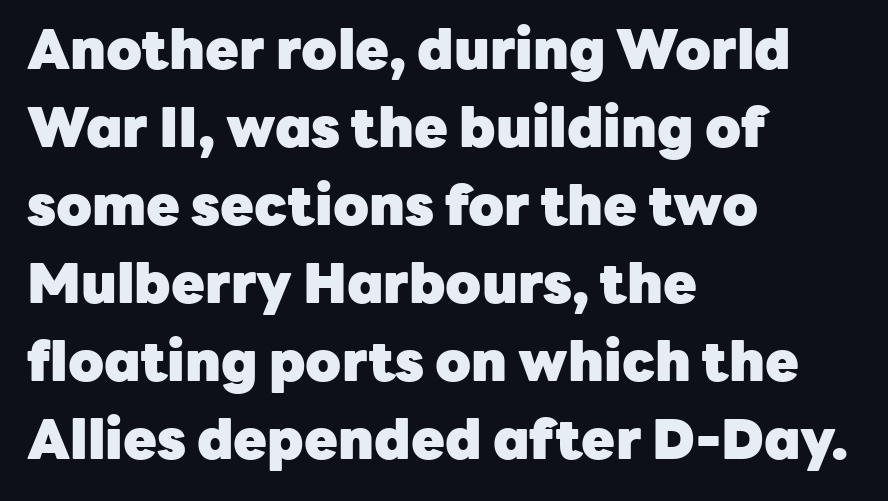
{"serif": "no", "italic": "no", "bold": "yes", "weight": "heavy", "width": "normal", "stroke_contrast": "low", "x_height": "medium", "monospaced": "no", "underline": "no", "align": "left", "line_spacing": "normal", "line_spacing_ratio": 1.42, "letter_spacing": "normal", "letter_spacing_em": 0.0, "glyph_px": 55}
